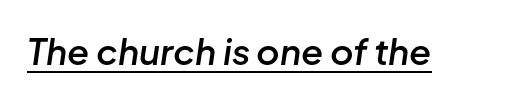
You could not count columns in this text — the font is proportionally spaced. A baseline rule has been typeset under these characters. The axis of the letterforms is tilted away from vertical. The horizontal fit of the characters is conventional and even.
